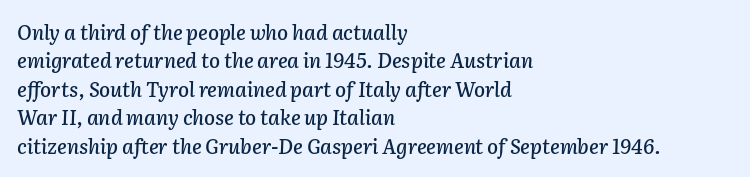
No word sits above an underline. Looking at the ascenders, they clearly lean. How would I describe the line gaps? Plain and ordinary. Horizontally, the lines are justified to the leading edge only. In terms of letterspacing, this is plain default setting.
